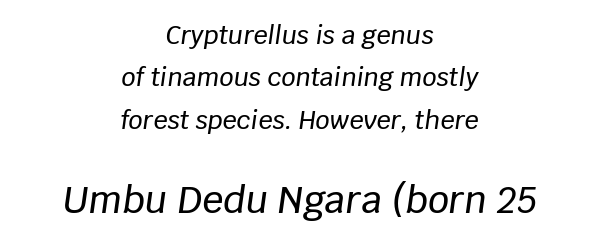
The image shows 37 px text type, italic (leaning right); set centered, normal line spacing (1.7x), normal letter spacing, not underlined; the second (bottom) block is 1.48x larger; low stroke contrast and a large x-height.
